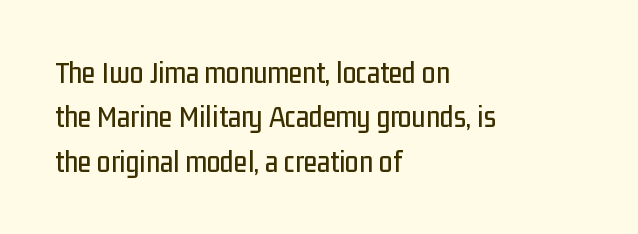
This is sans-serif lettering, the kind often seen on screens and signage. Notice how the passage keeps a crisp vertical edge on the left only. A typesetter would call this proportional, since set widths differ per character. Each word holds together tightly as a unit, with standard inter-letter gaps.
